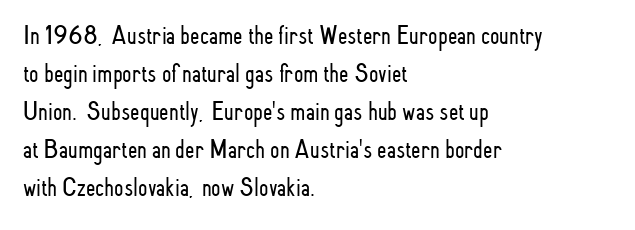
Q: Is the text bold? A: No.
Q: Is the text italic (slanted)? A: No, it is upright.
Q: Is the text underlined? A: No.
Q: How is the paragraph aligned? A: Left-aligned.
Q: Is the spacing between letters normal or unusually wide? A: Normal.
Q: Is the spacing between lines tight, normal or loose? A: Normal.
